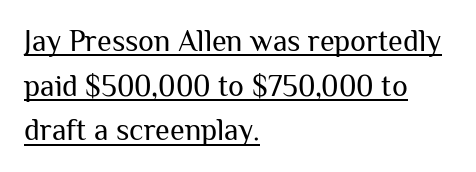
Regarding serifs, this sample does without them. The text block is weighted toward the left margin, trailing off unevenly rightward. Posture: vertical. The font is comparable to plain body text, perhaps lighter.
